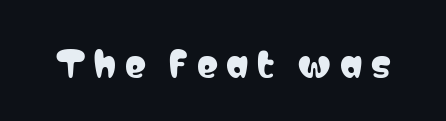
Check where the strokes stop: nothing finishes them off — pure sans. Rendered with straight, roman letterforms. Beneath every word, the page is bare. The rendering uses natural spacing where letterforms have individual widths. The letters are spread apart with noticeably loose tracking.
